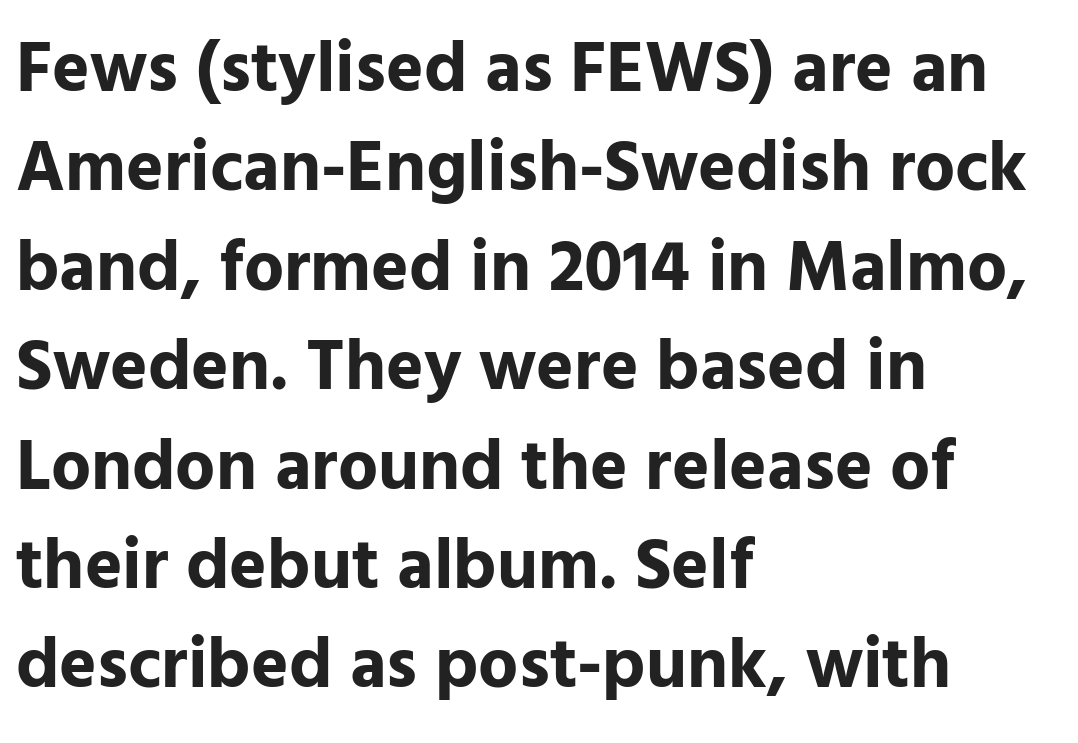
Q: Is the text bold? A: Yes.
Q: Is the text italic (slanted)? A: No, it is upright.
Q: Is the typeface a serif or a sans-serif typeface? A: Sans-serif.
Q: Is the text underlined? A: No.
Q: How is the paragraph aligned? A: Left-aligned.
Q: Is the spacing between letters normal or unusually wide? A: Normal.
Q: Is the spacing between lines tight, normal or loose? A: Normal.
Q: Width (condensed, normal, or wide)? A: Normal.
Q: Stroke contrast? A: Low.
Q: x-height? A: Medium.
Q: Monospaced? A: No.
